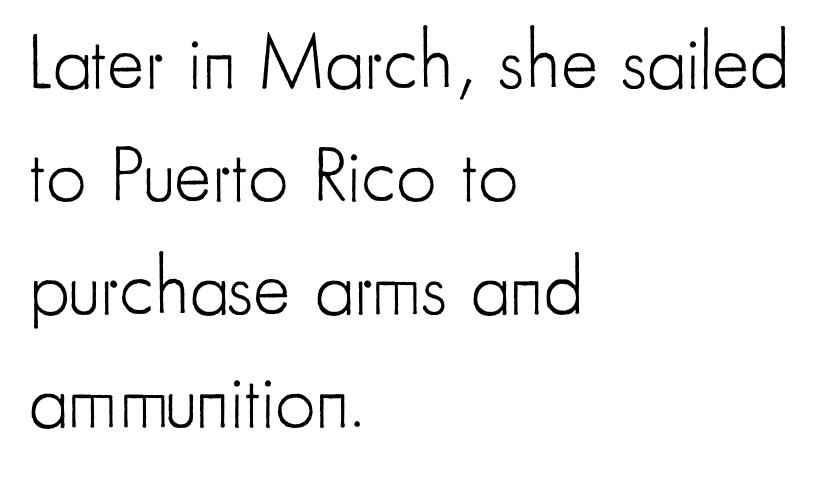
The image shows 79 px light, condensed sans-serif type, upright; set left-aligned, normal line spacing (1.43x), normal letter spacing, not underlined; low stroke contrast and a small x-height.
